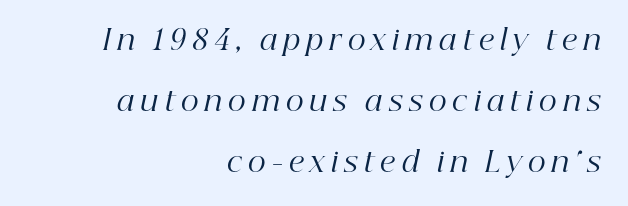
The image shows 28 px regular-weight serif type, italic (leaning right); set right-aligned, loose line spacing (2.18x), unusually wide letter spacing (+0.22 em), not underlined; high stroke contrast and a medium x-height.
